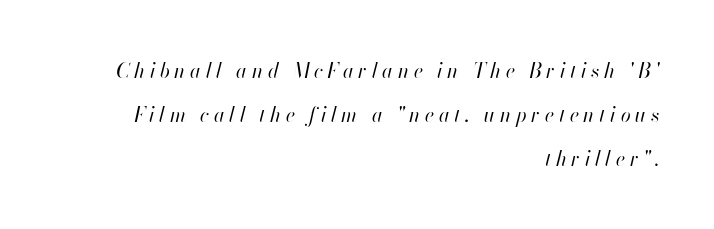
Q: Is the text bold? A: No.
Q: Is the text italic (slanted)? A: Yes, it leans right by about 13 degrees.
Q: Is the text underlined? A: No.
Q: How is the paragraph aligned? A: Right-aligned.
Q: Is the spacing between letters normal or unusually wide? A: Unusually wide.
Q: Is the spacing between lines tight, normal or loose? A: Loose.
